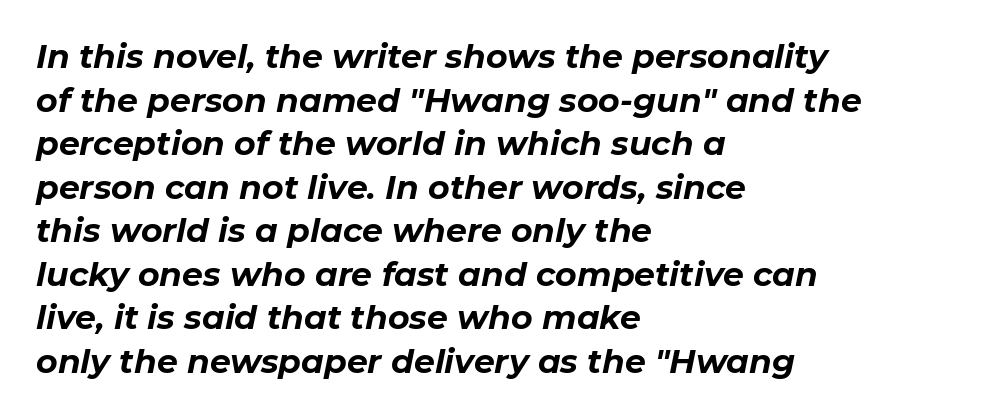
{"italic": "yes", "lean": "right", "slant_degrees": 11, "bold": "yes", "weight": "bold", "width": "normal", "stroke_contrast": "low", "x_height": "medium", "monospaced": "no", "underline": "no", "align": "left", "line_spacing": "normal", "line_spacing_ratio": 1.32, "letter_spacing": "normal", "letter_spacing_em": 0.0, "glyph_px": 33}
